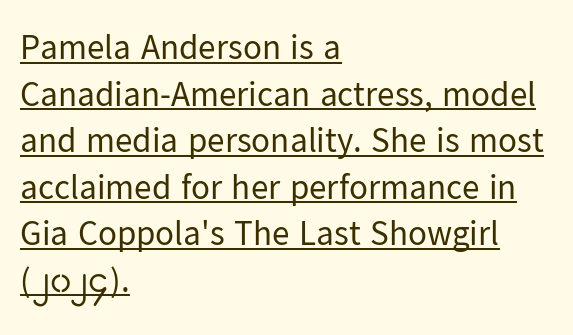
{"serif": "no", "italic": "no", "bold": "no", "weight": "regular", "width": "normal", "stroke_contrast": "low", "x_height": "medium", "monospaced": "no", "underline": "yes", "align": "left", "line_spacing": "normal", "line_spacing_ratio": 1.33, "letter_spacing": "normal", "letter_spacing_em": 0.0, "glyph_px": 35}
